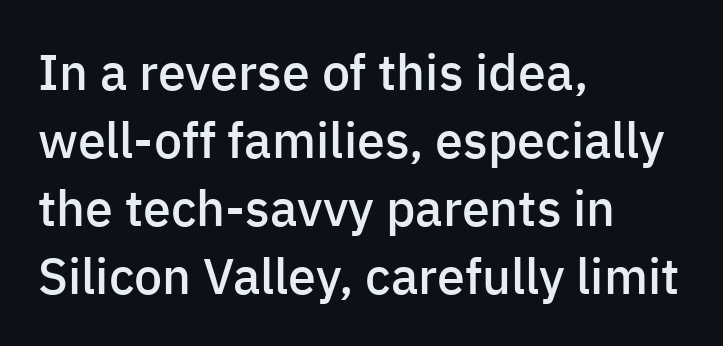
{"serif": "no", "italic": "no", "bold": "semi", "weight": "semibold", "width": "normal", "stroke_contrast": "low", "x_height": "medium", "monospaced": "no", "underline": "no", "align": "left", "line_spacing": "normal", "line_spacing_ratio": 1.36, "letter_spacing": "normal", "letter_spacing_em": 0.0, "glyph_px": 50}
